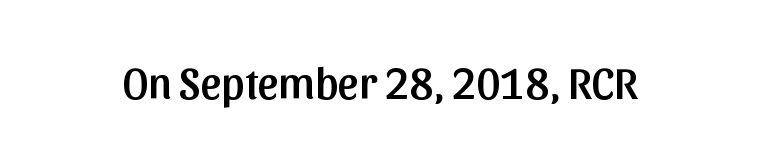
The image shows 45 px sans-serif type, upright; set normal letter spacing, not underlined; low stroke contrast and a medium x-height.
